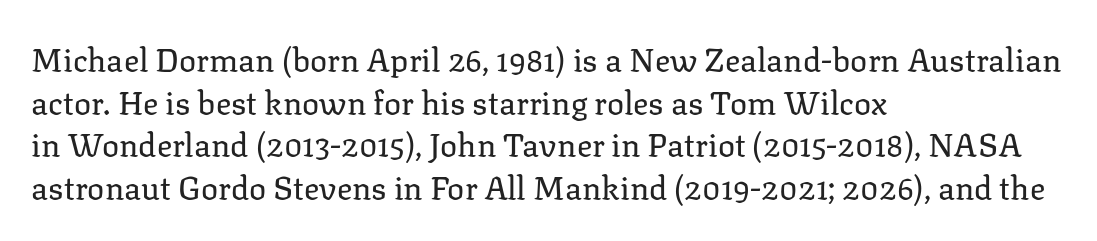
Q: Is the text bold? A: No.
Q: Is the text italic (slanted)? A: No, it is upright.
Q: Is the typeface a serif or a sans-serif typeface? A: Serif.
Q: Is the text underlined? A: No.
Q: How is the paragraph aligned? A: Left-aligned.
Q: Is the spacing between letters normal or unusually wide? A: Normal.
Q: Is the spacing between lines tight, normal or loose? A: Normal.
Q: Width (condensed, normal, or wide)? A: Normal.
Q: Stroke contrast? A: Low.
Q: x-height? A: Medium.
Q: Monospaced? A: No.
